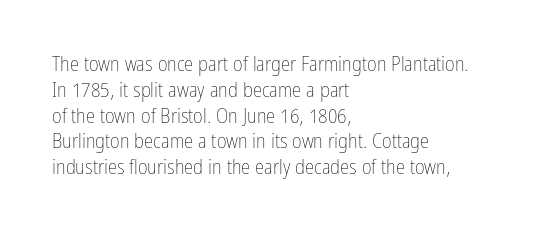
{"italic": "no", "bold": "no", "underline": "no", "align": "left", "line_spacing_ratio": 1.23, "letter_spacing": "normal", "letter_spacing_em": 0.0, "glyph_px": 21}
